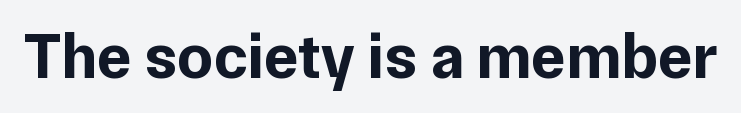
Is the letter spacing exaggerated? No — it looks like the ordinary default. Honestly, there is no underline to notice here at all. Is this a fixed-width face? No — the glyphs have proportional, varying widths. This sample uses a sans-serif face. Every character sits straight up, as roman type does.
